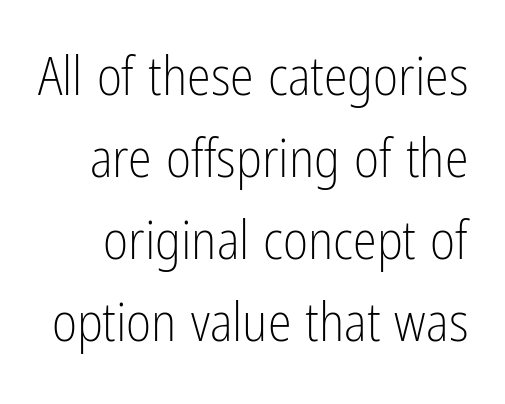
Unbolded letterforms with no extra heft. Nothing sits at the stroke ends, so this counts as sans-serif. The axis of the letterforms is exactly vertical. Words float on clear page, feet unadorned. The rendering uses natural spacing where letterforms have individual widths. No extra tracking has been applied to these lines.
